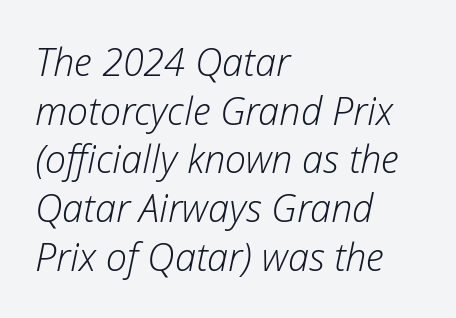
{"italic": "yes", "lean": "right", "slant_degrees": 12, "bold": "no", "weight": "light", "width": "normal", "stroke_contrast": "low", "x_height": "medium", "monospaced": "no", "underline": "no", "align": "left", "line_spacing": "normal", "line_spacing_ratio": 1.28, "letter_spacing": "normal", "letter_spacing_em": 0.0, "glyph_px": 38}
